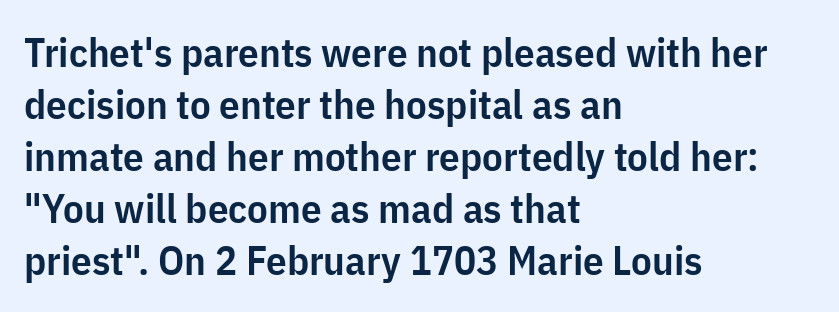
The image shows 41 px semibold, condensed sans-serif type, upright; set left-aligned, normal line spacing (1.27x), normal letter spacing, not underlined; low stroke contrast and a medium x-height.
